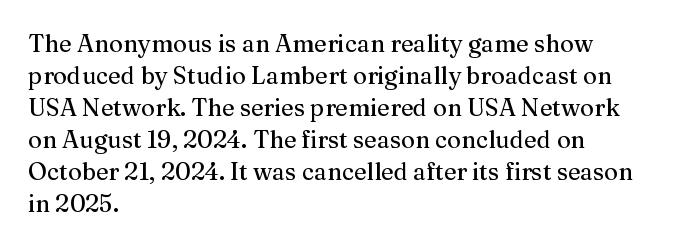
{"italic": "no", "underline": "no", "align": "left", "line_spacing": "normal", "line_spacing_ratio": 1.33, "letter_spacing": "normal", "letter_spacing_em": 0.0, "glyph_px": 24}
